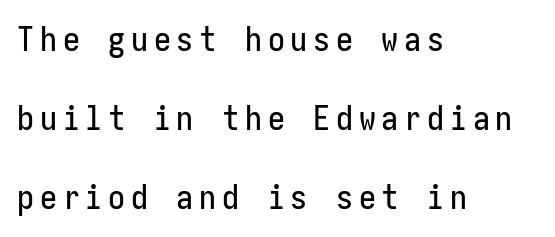
The type sits square on the baseline with zero lean. Letterform terminals end flat and unadorned throughout the passage. Is there much room between lines? Yes — plenty of vertical air separates them. The setting favours the left margin, as ordinary paragraphs usually do. Only glyphs here, with clear space below each row.
